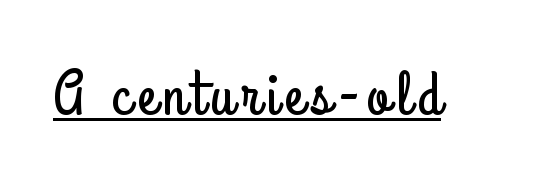
Q: Is the typeface a serif or a sans-serif typeface? A: Sans-serif.
Q: Is the text underlined? A: Yes.
Q: Width (condensed, normal, or wide)? A: Condensed.
Q: Stroke contrast? A: Low.
Q: x-height? A: Small.
Q: Monospaced? A: No.
